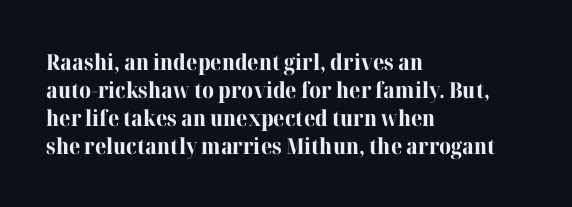
The axis of the letterforms is exactly vertical. Leftover space on each line is placed entirely after the last word. Each row of text sits above clean, open space. Students, note that the glyphs here touch the page at normal intervals.
